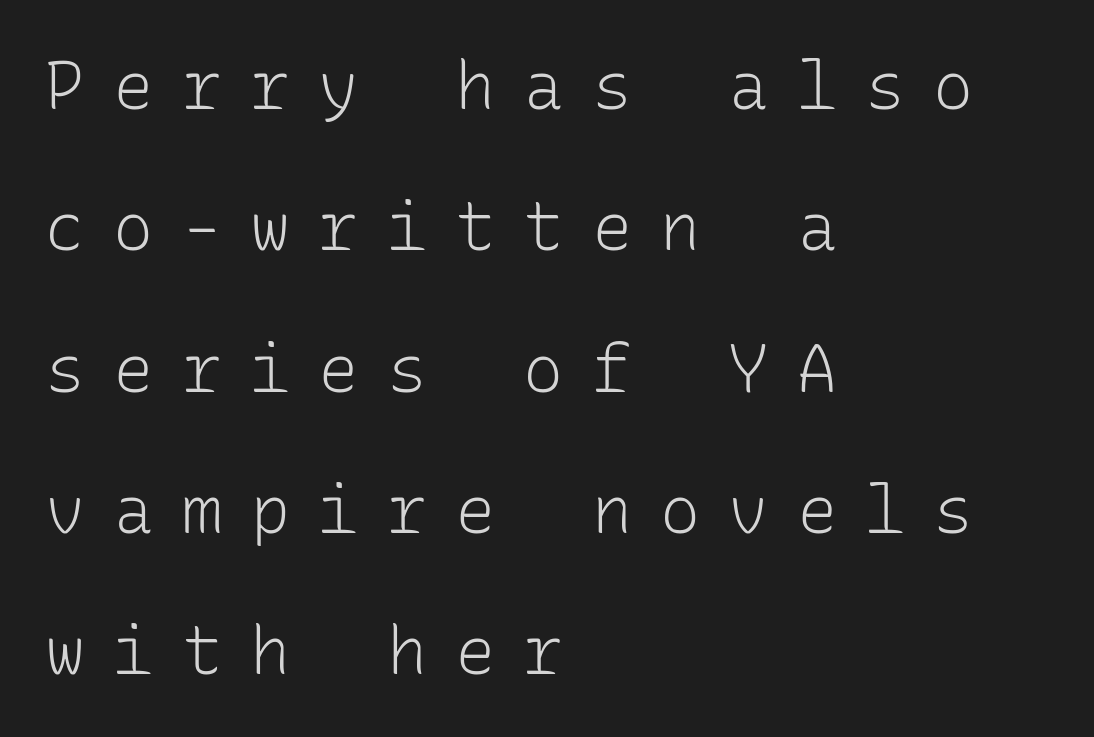
{"serif": "no", "italic": "no", "bold": "no", "weight": "light", "width": "normal", "stroke_contrast": "low", "x_height": "medium", "monospaced": "yes", "underline": "no", "align": "left", "line_spacing": "loose", "line_spacing_ratio": 2.11, "letter_spacing": "wide", "letter_spacing_em": 0.42, "glyph_px": 67}
